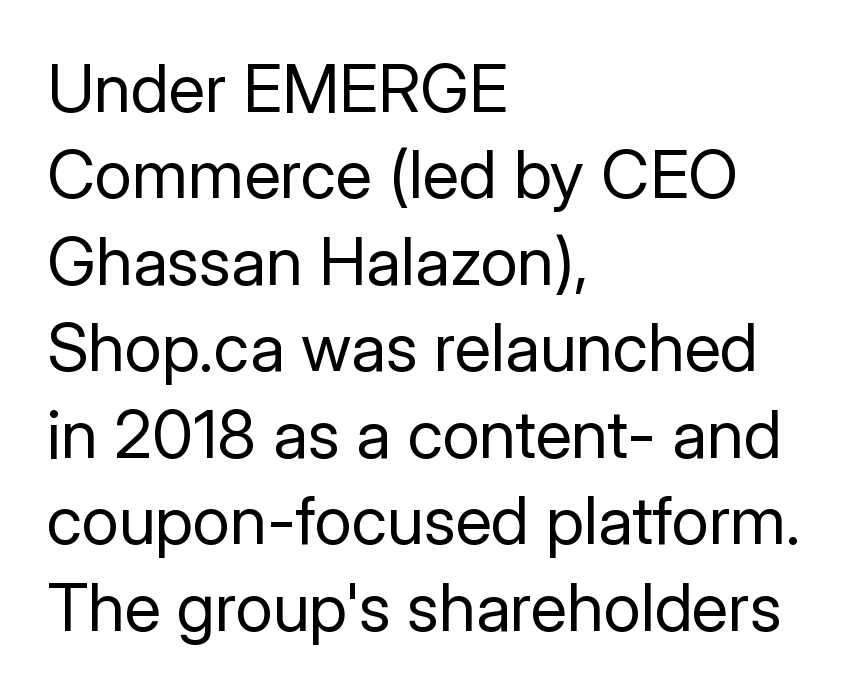
Q: Is the text bold? A: No.
Q: Is the text italic (slanted)? A: No, it is upright.
Q: Is the typeface a serif or a sans-serif typeface? A: Sans-serif.
Q: Is the text underlined? A: No.
Q: How is the paragraph aligned? A: Left-aligned.
Q: Is the spacing between letters normal or unusually wide? A: Normal.
Q: Is the spacing between lines tight, normal or loose? A: Normal.
Q: Width (condensed, normal, or wide)? A: Normal.
Q: Stroke contrast? A: Low.
Q: x-height? A: Medium.
Q: Monospaced? A: No.
